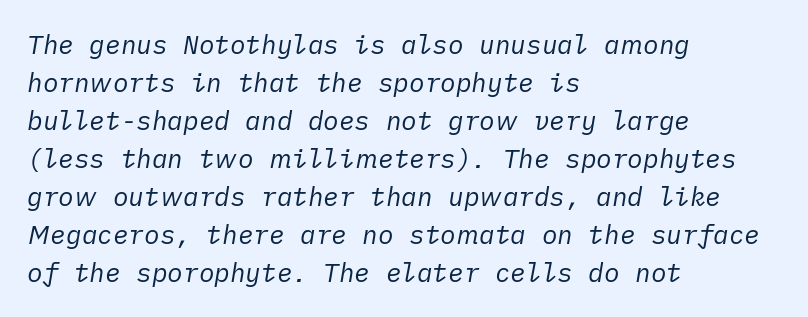
The image shows 26 px text type, italic (leaning right); set left-aligned, normal line spacing (1.46x), normal letter spacing, not underlined.
